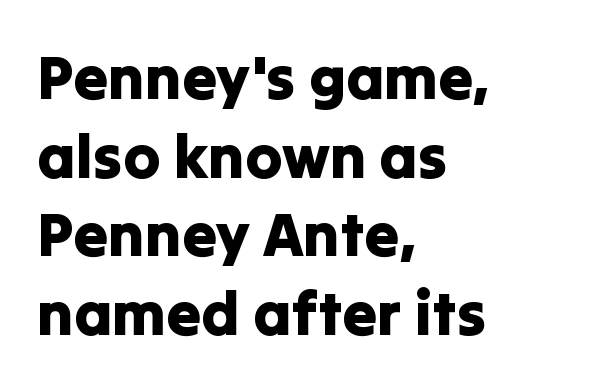
Q: Is the text italic (slanted)? A: No, it is upright.
Q: Is the typeface a serif or a sans-serif typeface? A: Sans-serif.
Q: Is the text underlined? A: No.
Q: How is the paragraph aligned? A: Left-aligned.
Q: Is the spacing between letters normal or unusually wide? A: Normal.
Q: Is the spacing between lines tight, normal or loose? A: Normal.
Q: Width (condensed, normal, or wide)? A: Normal.
Q: Stroke contrast? A: Low.
Q: x-height? A: Medium.
Q: Monospaced? A: No.
